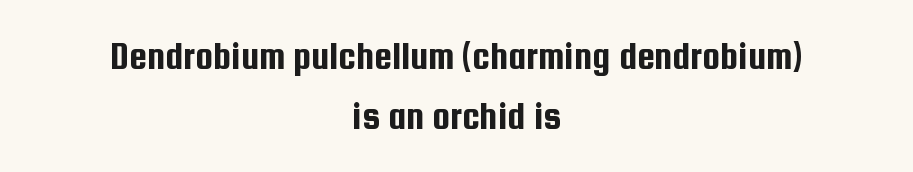
{"serif": "no", "italic": "no", "width": "condensed", "stroke_contrast": "low", "x_height": "medium", "monospaced": "no", "underline": "no", "align": "center", "line_spacing": "normal", "line_spacing_ratio": 1.51, "letter_spacing": "normal", "letter_spacing_em": 0.0, "glyph_px": 40}
